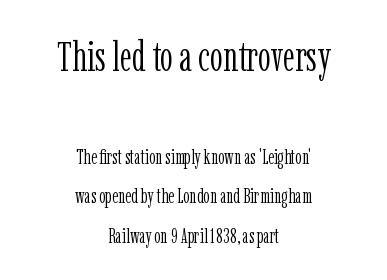
Line spacing here is loose. The weight tops out at a normal text grade. Just letters on the line, the space beneath them empty. When letters stand straight like this, we call the style roman or upright. The glyphs in this specimen are seriffed.
